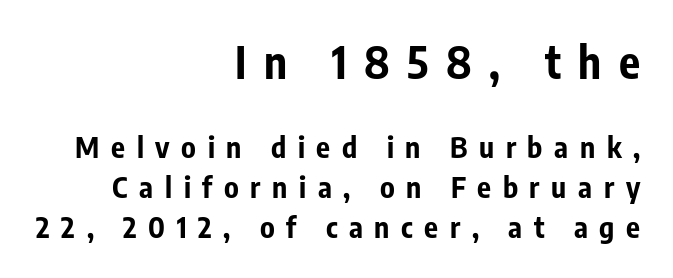
Q: Is the text bold? A: Yes.
Q: Is the text italic (slanted)? A: No, it is upright.
Q: Is the typeface a serif or a sans-serif typeface? A: Sans-serif.
Q: Is the text underlined? A: No.
Q: How is the paragraph aligned? A: Right-aligned.
Q: Is the spacing between letters normal or unusually wide? A: Unusually wide.
Q: Is the spacing between lines tight, normal or loose? A: Normal.
Q: Which block of text is set in a larger size, the first (top) or the second (bottom)? A: The first (top) one.
Q: Width (condensed, normal, or wide)? A: Condensed.
Q: Stroke contrast? A: Low.
Q: x-height? A: Medium.
Q: Monospaced? A: No.
